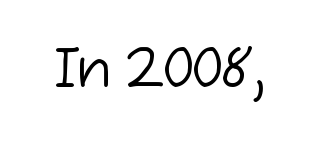
The image shows 56 px regular-weight sans-serif type, upright; set normal letter spacing, not underlined; low stroke contrast and a medium x-height.
